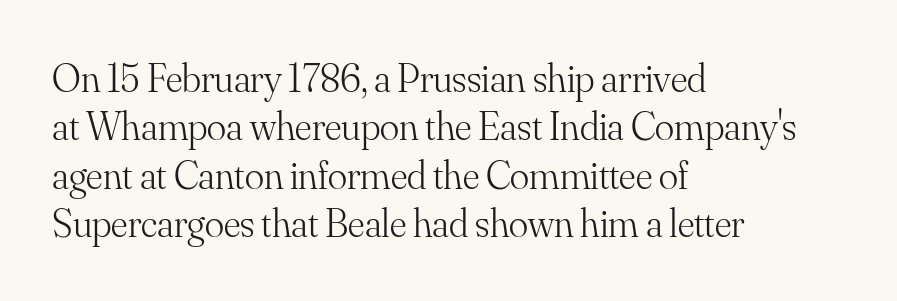
{"serif": "yes", "italic": "no", "bold": "no", "weight": "light", "width": "normal", "stroke_contrast": "medium", "x_height": "small", "monospaced": "no", "underline": "no", "align": "left", "line_spacing_ratio": 1.21, "letter_spacing": "normal", "letter_spacing_em": 0.0, "glyph_px": 40}
